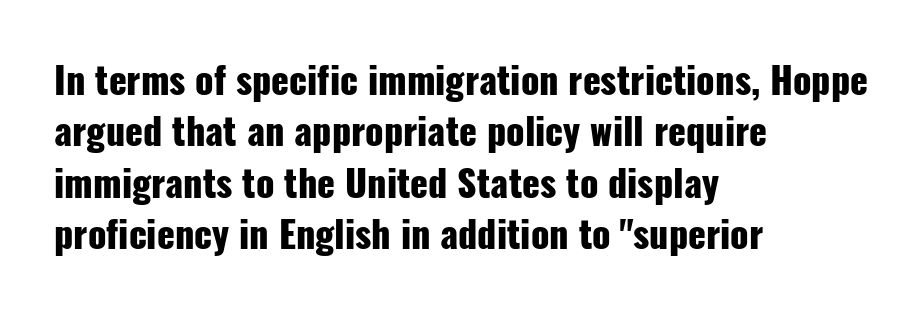
{"serif": "no", "italic": "no", "bold": "yes", "weight": "heavy", "width": "condensed", "stroke_contrast": "low", "x_height": "medium", "monospaced": "no", "underline": "no", "align": "left", "line_spacing": "normal", "line_spacing_ratio": 1.39, "letter_spacing": "normal", "letter_spacing_em": 0.0, "glyph_px": 37}
